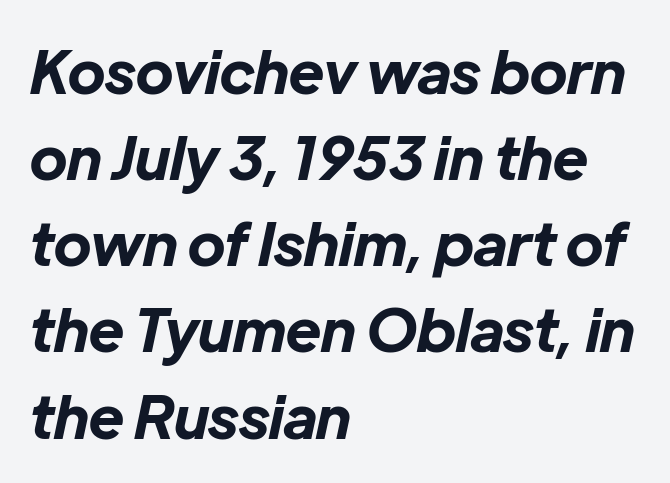
The image shows 59 px bold type, italic (leaning right); set left-aligned, normal line spacing (1.46x), normal letter spacing, not underlined; low stroke contrast and a medium x-height.
